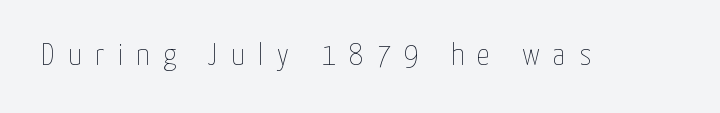
{"italic": "no", "bold": "no", "weight": "thin", "width": "condensed", "stroke_contrast": "low", "x_height": "medium", "monospaced": "no", "underline": "no", "letter_spacing": "wide", "letter_spacing_em": 0.41, "glyph_px": 32}
